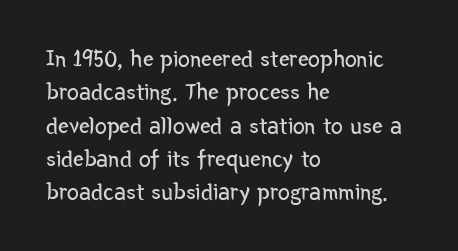
The letterforms sit at book weight or below. Posture: straight, roman, zero tilt. Tracking value appears to be zero — textbook default spacing. The passage shown stacks its lines at a standard gap. Is the block centered? No — it sits flush against the left margin. The foot of each line stays bare and open.
